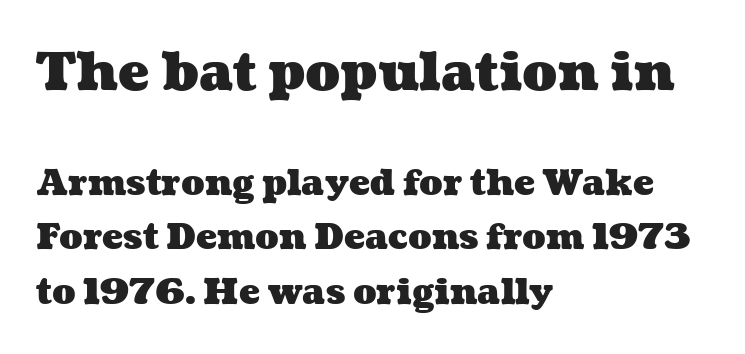
The image shows 52 px heavy, wide type; set left-aligned, normal line spacing (1.56x), normal letter spacing, not underlined; the first (top) block is 1.49x larger; medium stroke contrast and a medium x-height.
